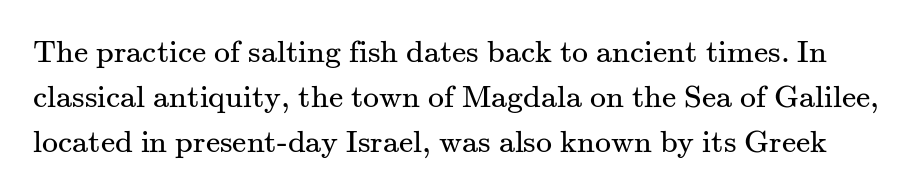
Do the characters align in a grid? No, the font is proportional. Descender tails drop into unmarked territory. Weight: not bold — regular or lighter. These lines were composed using upright roman letters. The face used here is seriffed, in the tradition of book romans.
